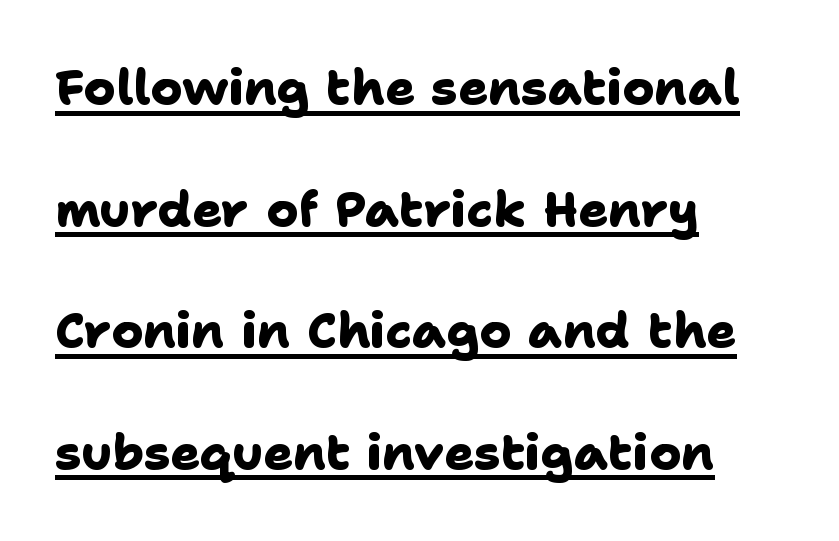
The image shows 49 px heavy sans-serif type; set left-aligned, loose line spacing (2.48x), normal letter spacing, underlined; low stroke contrast and a medium x-height.
